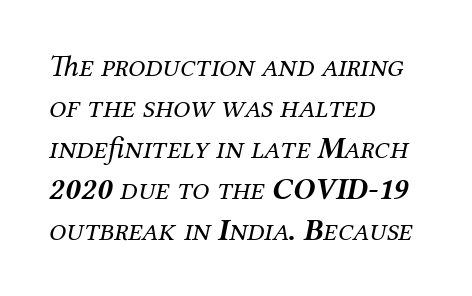
{"serif": "yes", "italic": "yes", "lean": "right", "slant_degrees": 12, "bold": "no", "weight": "regular", "width": "normal", "stroke_contrast": "medium", "x_height": "medium", "monospaced": "no", "underline": "no", "align": "left", "line_spacing": "normal", "line_spacing_ratio": 1.32, "letter_spacing": "normal", "letter_spacing_em": 0.0, "glyph_px": 31}
